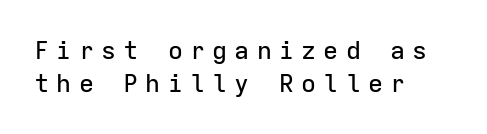
Q: Is the text italic (slanted)? A: No, it is upright.
Q: Is the text underlined? A: No.
Q: How is the paragraph aligned? A: Left-aligned.
Q: Is the spacing between letters normal or unusually wide? A: Unusually wide.
Q: Is the spacing between lines tight, normal or loose? A: Normal.
